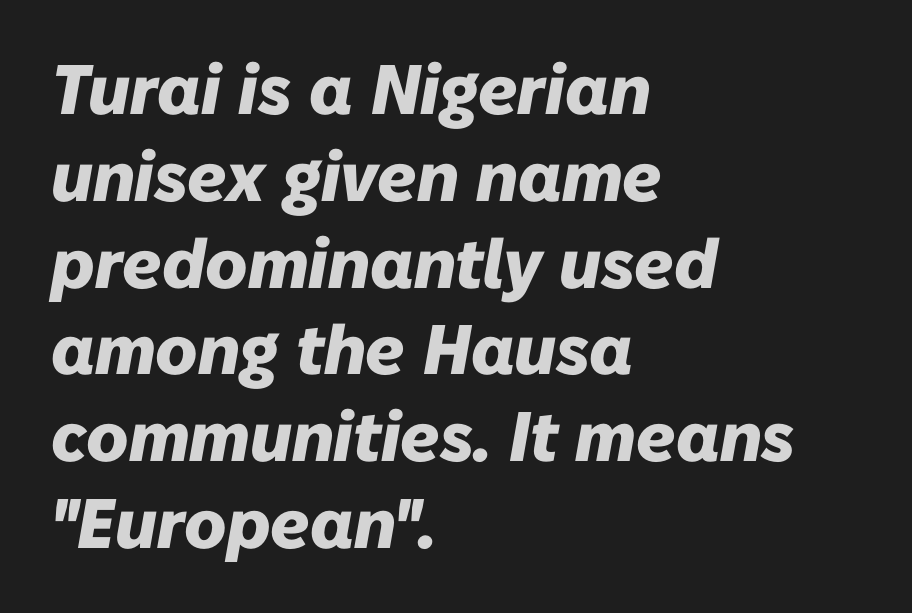
{"italic": "yes", "lean": "right", "slant_degrees": 10, "bold": "yes", "weight": "heavy", "width": "normal", "stroke_contrast": "low", "x_height": "medium", "monospaced": "no", "underline": "no", "align": "left", "line_spacing_ratio": 1.24, "letter_spacing": "normal", "letter_spacing_em": 0.0, "glyph_px": 70}
